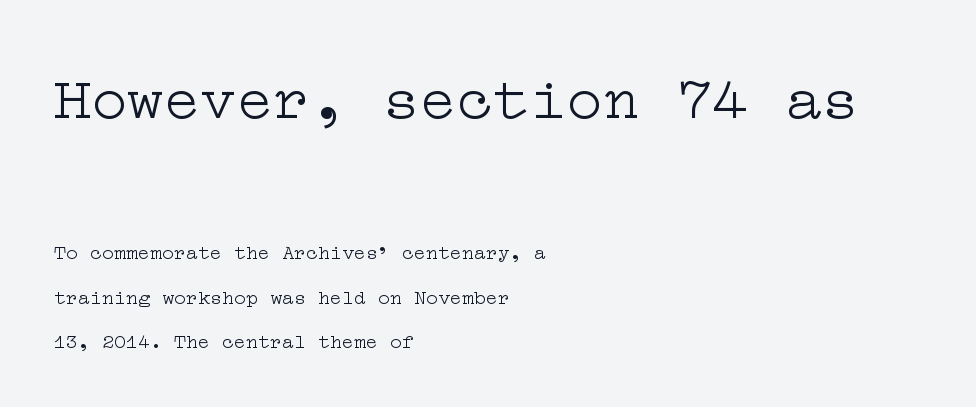
{"serif": "yes", "italic": "no", "bold": "no", "weight": "light", "width": "wide", "stroke_contrast": "low", "x_height": "medium", "underline": "no", "align": "left", "line_spacing": "loose", "line_spacing_ratio": 2.22, "letter_spacing": "normal", "letter_spacing_em": 0.0, "larger_block": "first", "size_ratio": 3.05, "glyph_px": 61}
